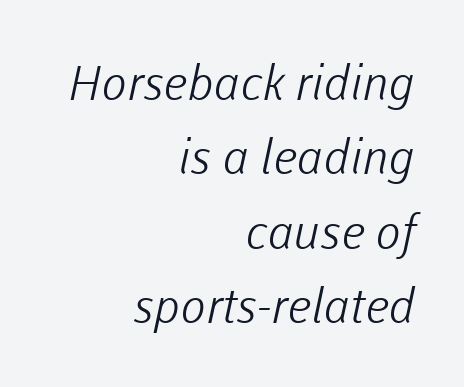
Q: Is the text bold? A: No.
Q: Is the typeface a serif or a sans-serif typeface? A: Sans-serif.
Q: Is the text underlined? A: No.
Q: How is the paragraph aligned? A: Right-aligned.
Q: Is the spacing between letters normal or unusually wide? A: Normal.
Q: Is the spacing between lines tight, normal or loose? A: Normal.
Q: Width (condensed, normal, or wide)? A: Normal.
Q: Stroke contrast? A: Low.
Q: x-height? A: Medium.
Q: Monospaced? A: No.
